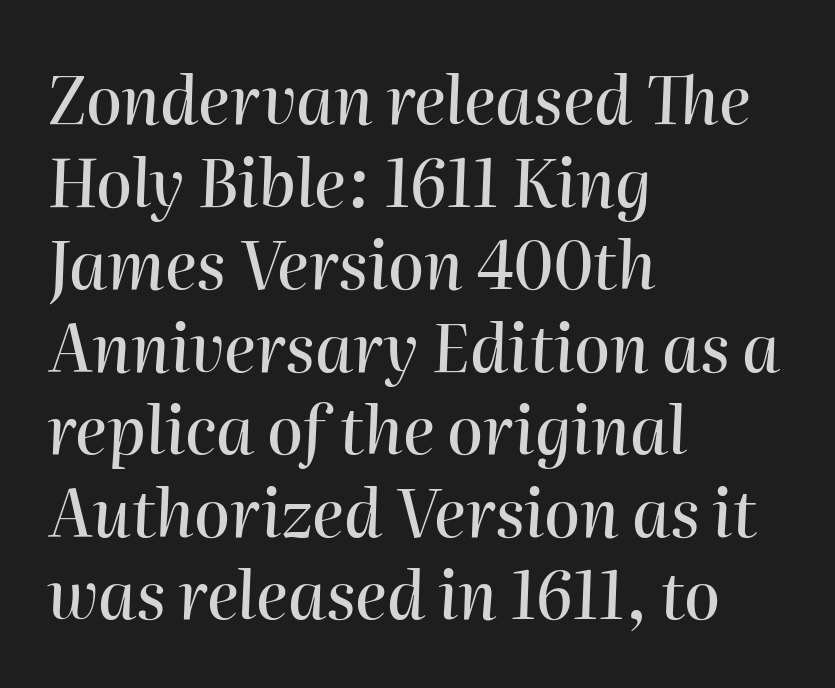
The image shows 65 px text type, italic (leaning right); set left-aligned, normal line spacing (1.27x), normal letter spacing, not underlined; high stroke contrast and a medium x-height.
